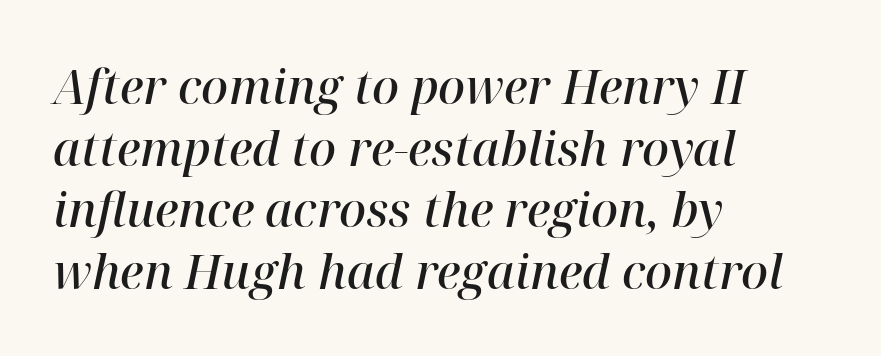
Observe the ordinary spacing: letters are neighbours, not strangers. The typeface chosen for these lines features serifs. The strip under each line holds only bare page. Set as a demibold, roughly 600 on the weight scale.
